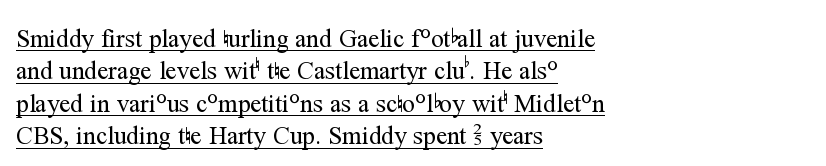
{"italic": "no", "bold": "no", "underline": "yes", "align": "left", "line_spacing": "normal", "line_spacing_ratio": 1.3, "letter_spacing": "normal", "letter_spacing_em": 0.0, "glyph_px": 25}
